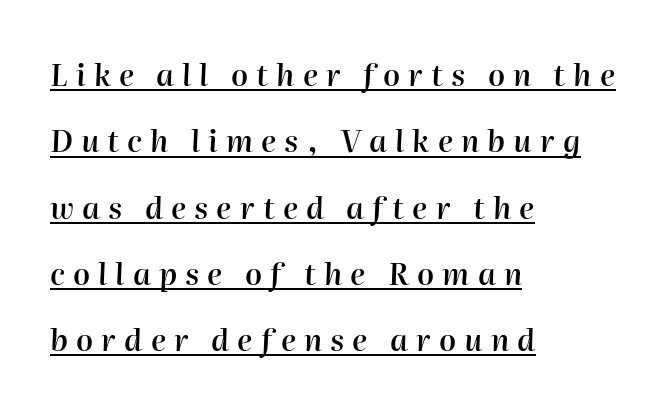
Underlining? Definitely there. This rendering uses left alignment, leaving the right contour irregular. The face used here has a pronounced slope to its letters. Here the glyphs are tracked loosely, breaking word shapes into spaced letters.
